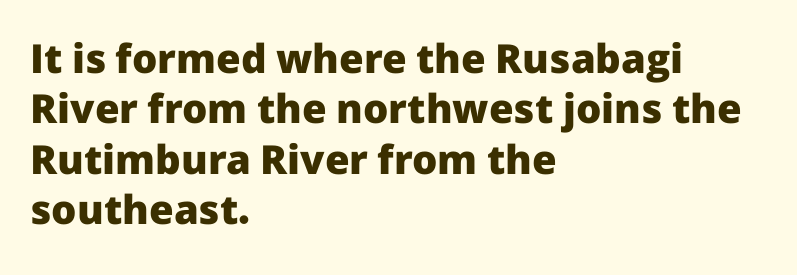
Q: Is the text bold? A: Yes.
Q: Is the text italic (slanted)? A: No, it is upright.
Q: Is the typeface a serif or a sans-serif typeface? A: Sans-serif.
Q: Is the text underlined? A: No.
Q: How is the paragraph aligned? A: Left-aligned.
Q: Is the spacing between letters normal or unusually wide? A: Normal.
Q: Is the spacing between lines tight, normal or loose? A: Normal.
Q: Width (condensed, normal, or wide)? A: Normal.
Q: Stroke contrast? A: Low.
Q: x-height? A: Medium.
Q: Monospaced? A: No.
